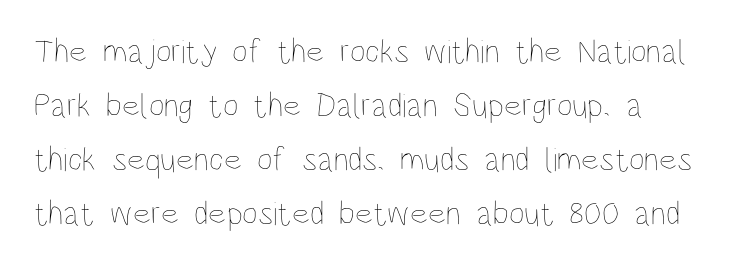
The image shows 34 px thin, condensed type, upright; set left-aligned, normal line spacing (1.59x), normal letter spacing, not underlined; low stroke contrast and a large x-height.
